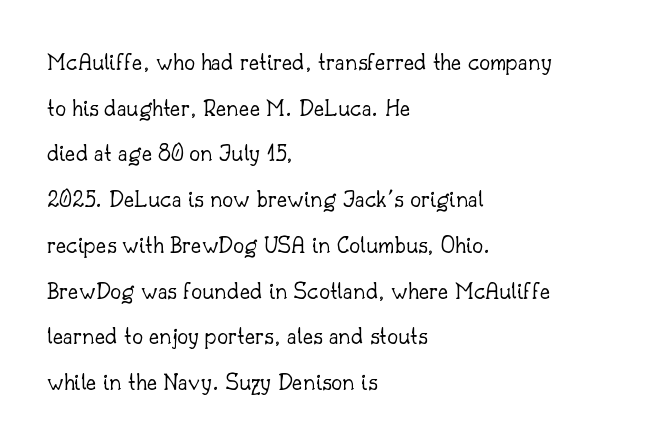
{"italic": "no", "bold": "no", "underline": "no", "align": "left", "line_spacing_ratio": 1.83, "letter_spacing": "normal", "letter_spacing_em": 0.0, "glyph_px": 25}
